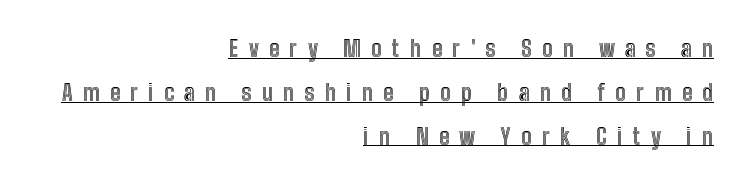
The image shows 22 px text type, upright; set right-aligned, loose line spacing (1.99x), unusually wide letter spacing (+0.47 em), underlined.
